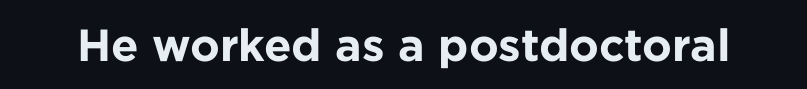
{"serif": "no", "italic": "no", "bold": "yes", "weight": "bold", "width": "normal", "stroke_contrast": "low", "x_height": "medium", "monospaced": "no", "underline": "no", "letter_spacing": "normal", "letter_spacing_em": 0.0, "glyph_px": 45}
